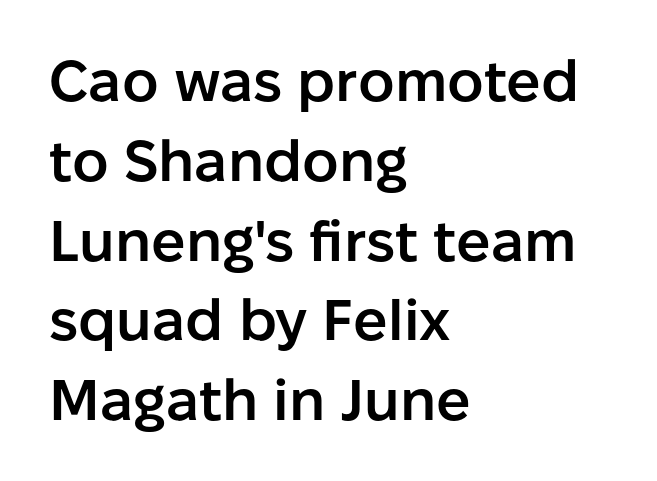
{"serif": "no", "italic": "no", "bold": "semi", "weight": "semibold", "width": "normal", "stroke_contrast": "low", "x_height": "medium", "monospaced": "no", "underline": "no", "align": "left", "line_spacing": "normal", "line_spacing_ratio": 1.4, "letter_spacing": "normal", "letter_spacing_em": 0.0, "glyph_px": 57}
